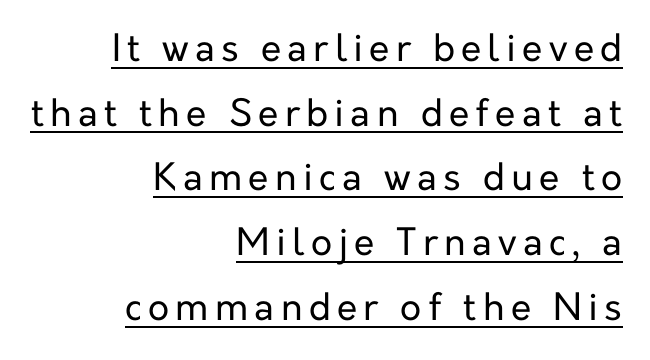
The image shows 37 px regular-weight sans-serif type, upright; set right-aligned, line spacing 1.75x, underlined; low stroke contrast and a medium x-height.
